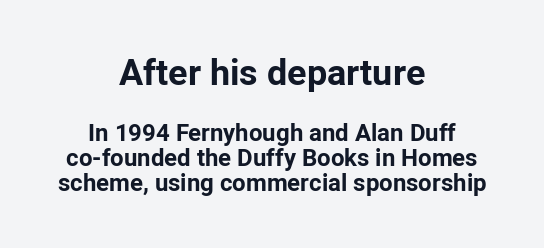
This sample has the flowing, uneven cadence of proportional lettering. Reading top to bottom, the characters get smaller at the block break. The lettering stays uniformly vertical, giving the passage a roman look. I'd call this a sans setting — the letters go barefoot. Quick note: interline space is minimal.
